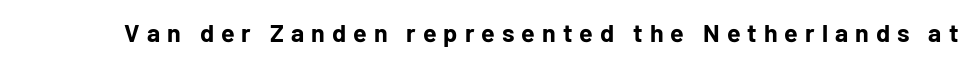
{"italic": "no", "bold": "yes", "underline": "no", "letter_spacing": "wide", "letter_spacing_em": 0.28, "glyph_px": 25}
